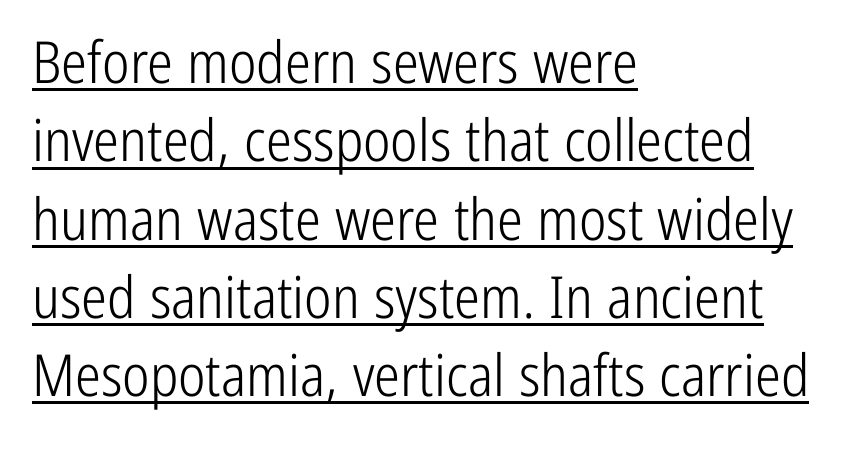
Regarding leading, the lines here are spaced in the standard way. The glyphs in this specimen are sans serif. The passage shown is not bold in any degree. The face used here appears with an underline applied. How are the letters spaced? Ordinarily, with no added tracking. A roman cut, with each character standing at attention.
